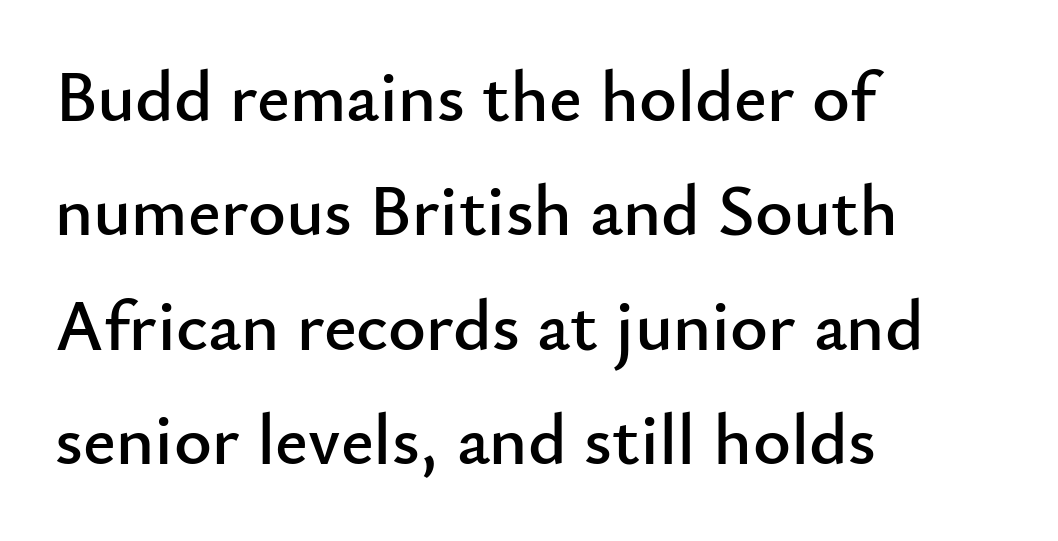
The image shows 72 px sans-serif type, upright; set left-aligned, normal line spacing (1.59x), normal letter spacing, not underlined; low stroke contrast and a small x-height.
